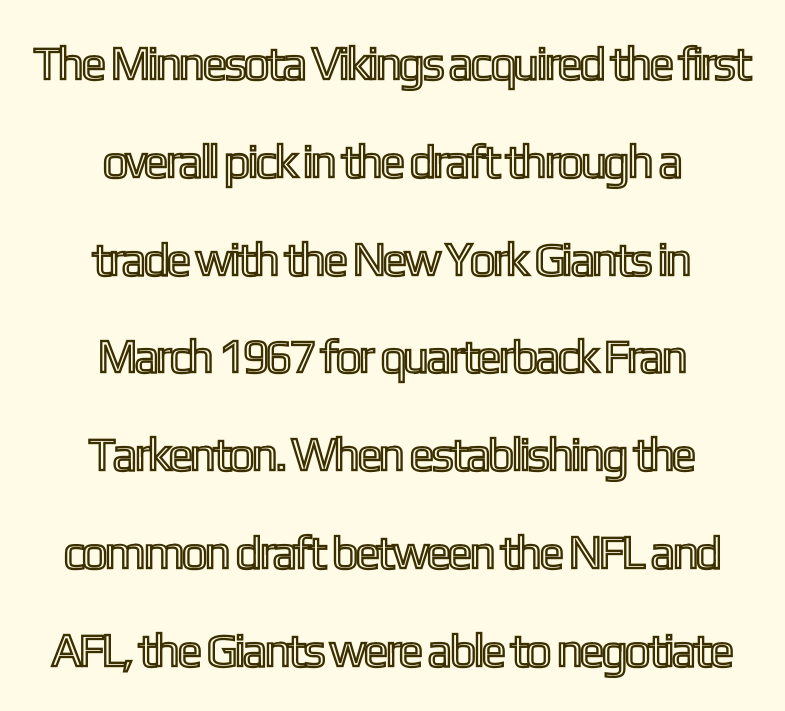
Q: Is the text italic (slanted)? A: No, it is upright.
Q: Is the text underlined? A: No.
Q: How is the paragraph aligned? A: Centered.
Q: Is the spacing between letters normal or unusually wide? A: Normal.
Q: Is the spacing between lines tight, normal or loose? A: Loose.
Q: Width (condensed, normal, or wide)? A: Condensed.
Q: x-height? A: Medium.
Q: Monospaced? A: No.
